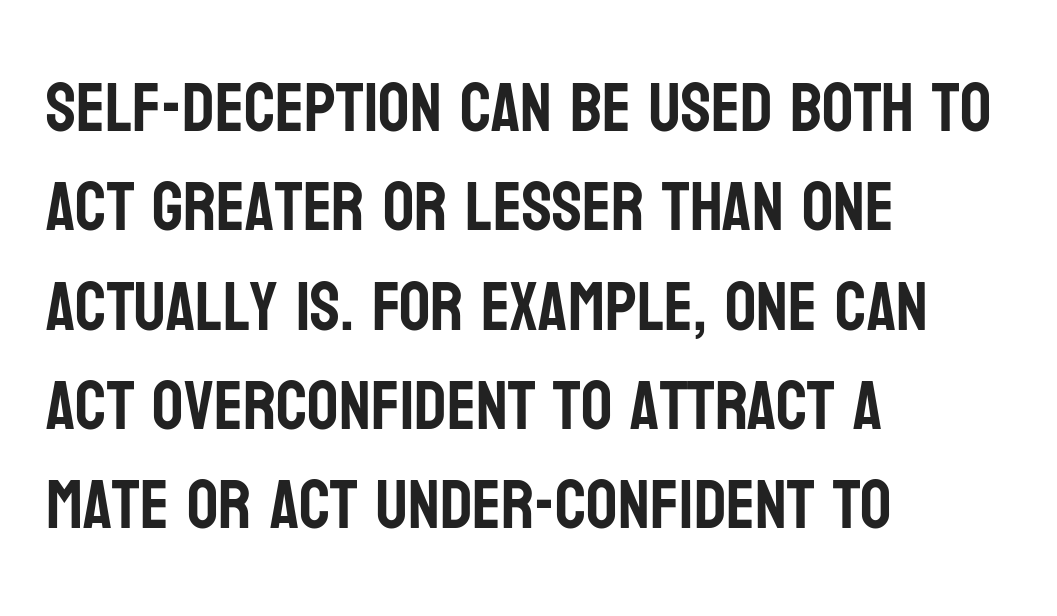
The image shows 69 px condensed sans-serif type, upright; set left-aligned, normal line spacing (1.44x), normal letter spacing, not underlined; low stroke contrast and a large x-height.
